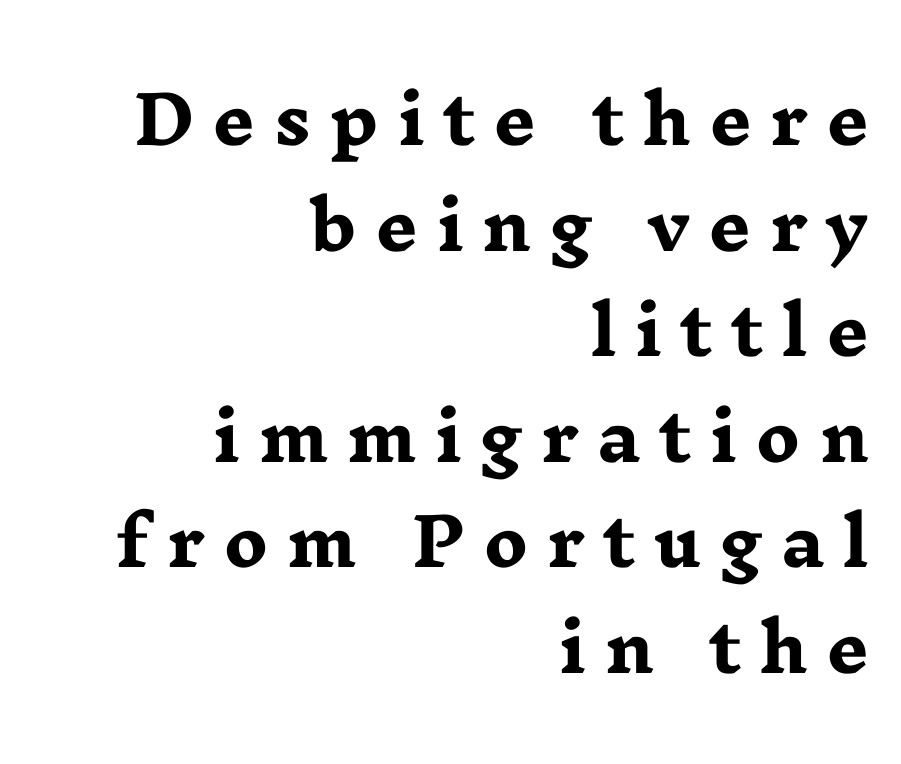
The image shows 66 px heavy, wide serif type, upright; set right-aligned, normal line spacing (1.6x), unusually wide letter spacing (+0.28 em), not underlined; low stroke contrast and a medium x-height.
